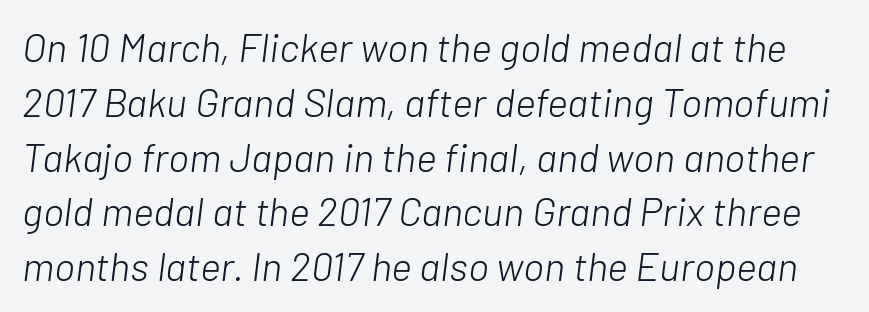
{"italic": "yes", "lean": "right", "slant_degrees": 7, "bold": "no", "weight": "light", "width": "normal", "stroke_contrast": "low", "x_height": "medium", "monospaced": "no", "underline": "no", "line_spacing": "normal", "line_spacing_ratio": 1.37, "letter_spacing": "normal", "letter_spacing_em": 0.0, "glyph_px": 40}
